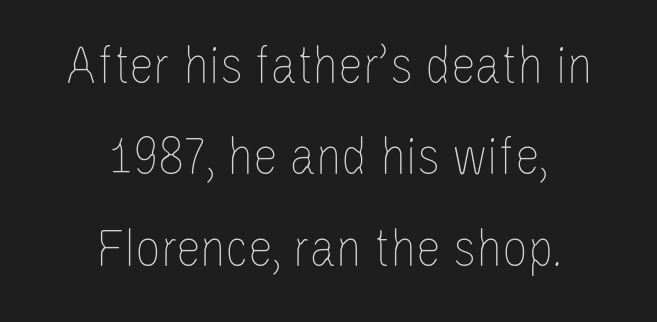
Stroke mass is kept to a normal reading level or below. Honestly, there is no underline to notice here at all. The lines in this sample share a center point and differ in where they start and stop. Regarding leading, the lines here are spaced in the standard way.
